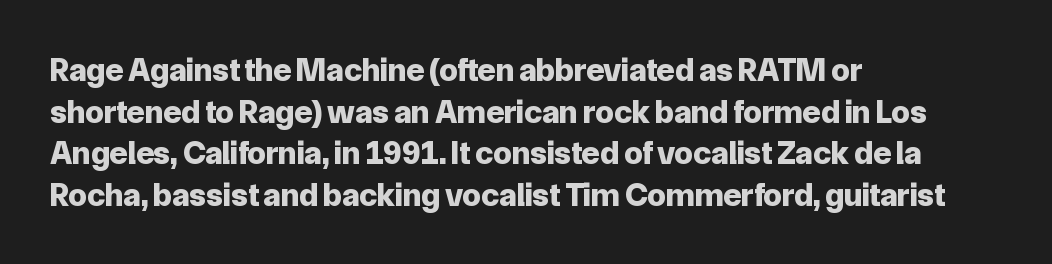
{"serif": "no", "italic": "no", "bold": "yes", "weight": "bold", "width": "normal", "stroke_contrast": "low", "x_height": "medium", "monospaced": "no", "underline": "no", "align": "left", "line_spacing": "normal", "line_spacing_ratio": 1.26, "letter_spacing": "normal", "letter_spacing_em": 0.0, "glyph_px": 33}
